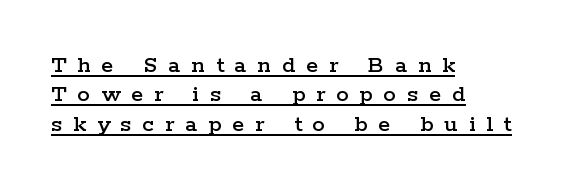
The image shows 25 px text type, upright; set left-aligned, line spacing 1.18x, unusually wide letter spacing (+0.44 em), underlined.
